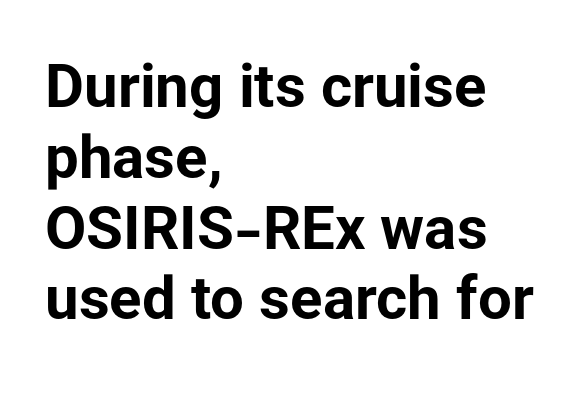
To sum up the face: it is a sans, with no serifs. Line starts are locked; line ends wander. Do the characters align in a grid? No, the font is proportional. The strokes are fattened all the way to bold. The type sits square on the baseline with zero lean.
